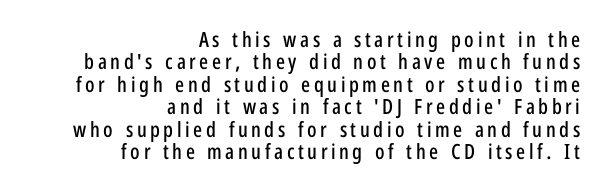
Just letters on the line, the space beneath them empty. A flush-right, rag-left setting is used for this passage. The axis of the letterforms is exactly vertical. The block of text is dense from top to bottom, with scant space between rows.
